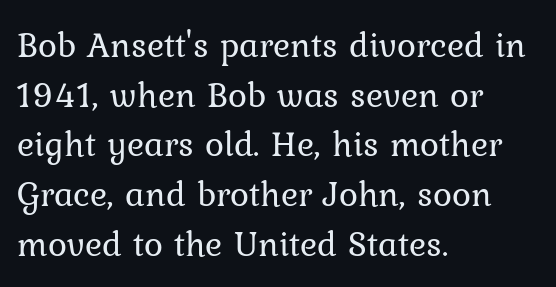
Q: Is the text bold? A: No.
Q: Is the text italic (slanted)? A: No, it is upright.
Q: Is the typeface a serif or a sans-serif typeface? A: Serif.
Q: Is the text underlined? A: No.
Q: How is the paragraph aligned? A: Left-aligned.
Q: Is the spacing between letters normal or unusually wide? A: Normal.
Q: Is the spacing between lines tight, normal or loose? A: Normal.
Q: Width (condensed, normal, or wide)? A: Normal.
Q: Stroke contrast? A: Low.
Q: x-height? A: Medium.
Q: Monospaced? A: No.
